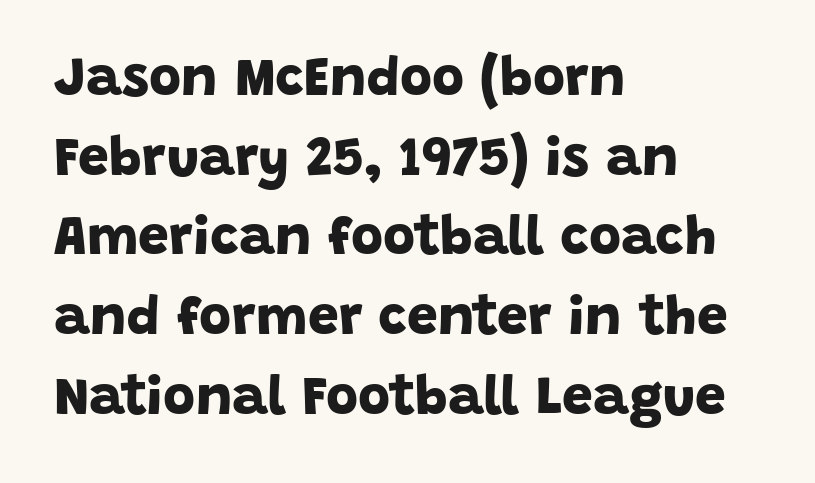
The image shows 55 px bold sans-serif type; set left-aligned, normal line spacing (1.45x), normal letter spacing, not underlined; low stroke contrast and a large x-height.
